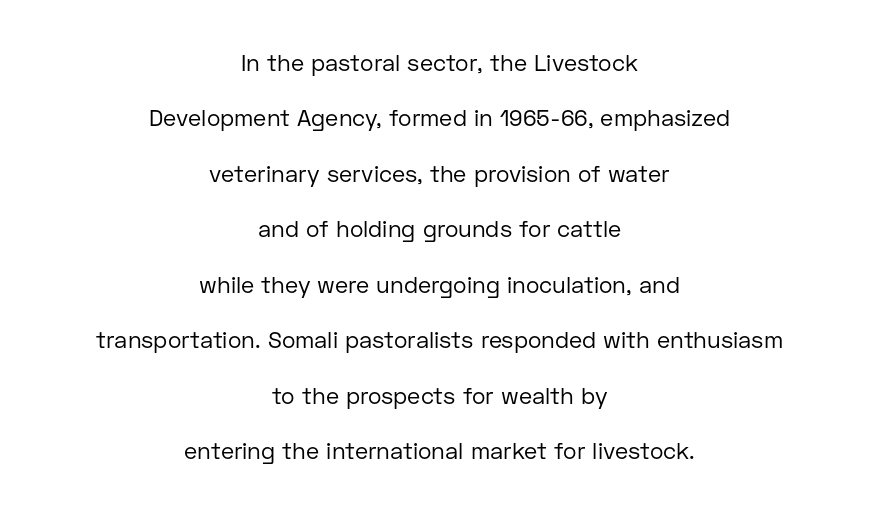
Q: Is the text bold? A: No.
Q: Is the text italic (slanted)? A: No, it is upright.
Q: Is the text underlined? A: No.
Q: How is the paragraph aligned? A: Centered.
Q: Is the spacing between letters normal or unusually wide? A: Normal.
Q: Is the spacing between lines tight, normal or loose? A: Loose.
